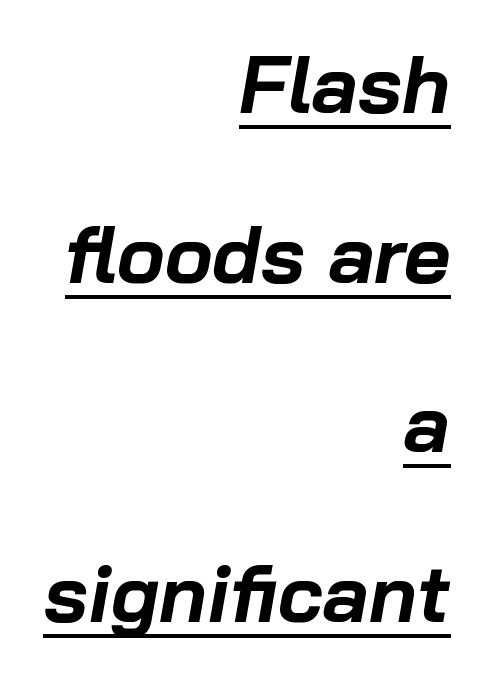
Q: Is the text bold? A: Yes.
Q: Is the text italic (slanted)? A: Yes, it leans right by about 10 degrees.
Q: Is the text underlined? A: Yes.
Q: How is the paragraph aligned? A: Right-aligned.
Q: Is the spacing between letters normal or unusually wide? A: Normal.
Q: Is the spacing between lines tight, normal or loose? A: Loose.
Q: Width (condensed, normal, or wide)? A: Normal.
Q: Stroke contrast? A: Low.
Q: x-height? A: Medium.
Q: Monospaced? A: No.
